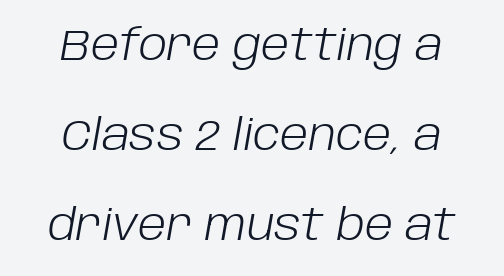
Rendered with sloped, italic letterforms. Inter-character spacing is left at the font's built-in metrics. Here the designer chose a conventional face with non-uniform glyph widths. Descenders hang freely into open space. Quick note: interline space is abundant.
